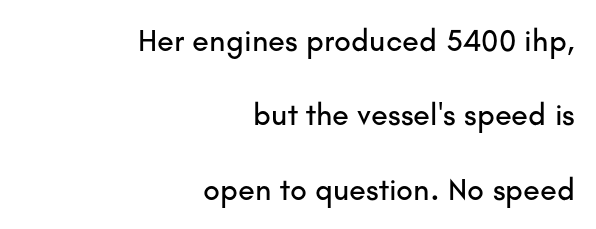
Q: Is the text italic (slanted)? A: No, it is upright.
Q: Is the typeface a serif or a sans-serif typeface? A: Sans-serif.
Q: Is the text underlined? A: No.
Q: How is the paragraph aligned? A: Right-aligned.
Q: Is the spacing between letters normal or unusually wide? A: Normal.
Q: Is the spacing between lines tight, normal or loose? A: Loose.
Q: Width (condensed, normal, or wide)? A: Normal.
Q: Stroke contrast? A: Low.
Q: x-height? A: Small.
Q: Monospaced? A: No.
